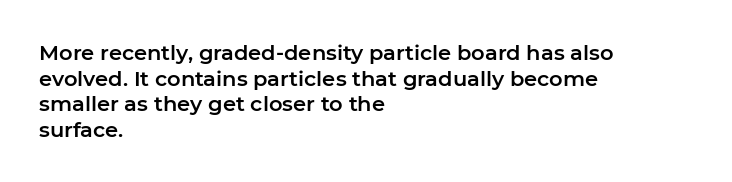
Q: Is the text italic (slanted)? A: No, it is upright.
Q: Is the text underlined? A: No.
Q: How is the paragraph aligned? A: Left-aligned.
Q: Is the spacing between letters normal or unusually wide? A: Normal.
